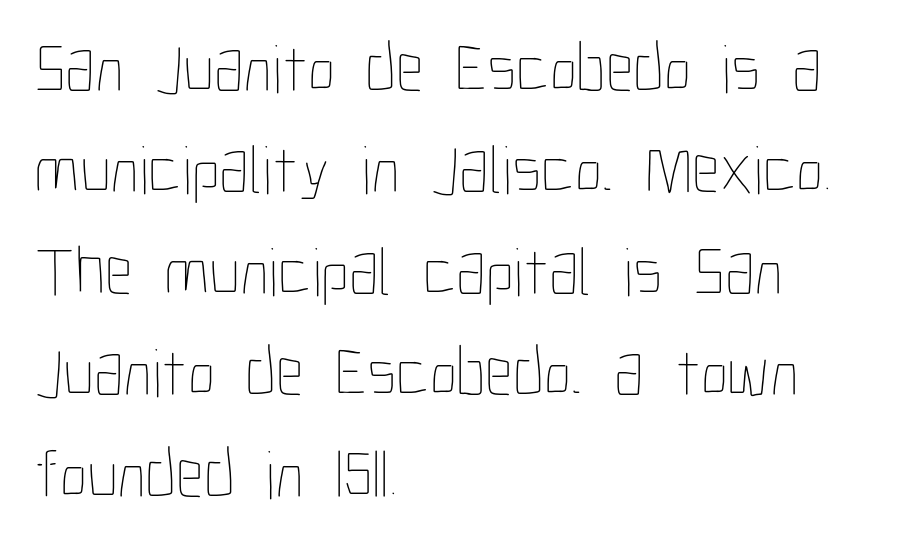
{"italic": "no", "bold": "no", "weight": "thin", "width": "condensed", "stroke_contrast": "low", "x_height": "medium", "monospaced": "no", "underline": "no", "align": "left", "line_spacing": "normal", "line_spacing_ratio": 1.47, "letter_spacing": "normal", "letter_spacing_em": 0.0, "glyph_px": 69}
